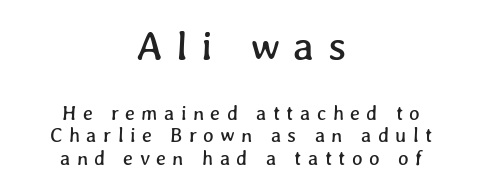
{"width": "normal", "stroke_contrast": "low", "x_height": "medium", "monospaced": "no", "underline": "no", "align": "center", "line_spacing": "tight", "line_spacing_ratio": 1.14, "letter_spacing": "wide", "letter_spacing_em": 0.32, "larger_block": "first", "size_ratio": 2.05, "glyph_px": 41}
